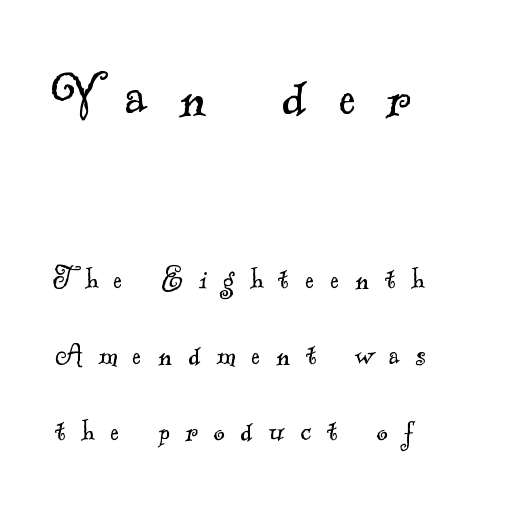
{"serif": "yes", "bold": "no", "weight": "light", "width": "normal", "x_height": "small", "monospaced": "no", "underline": "no", "align": "left", "line_spacing": "loose", "line_spacing_ratio": 2.23, "letter_spacing": "wide", "letter_spacing_em": 0.47, "larger_block": "first", "size_ratio": 1.97, "glyph_px": 67}
